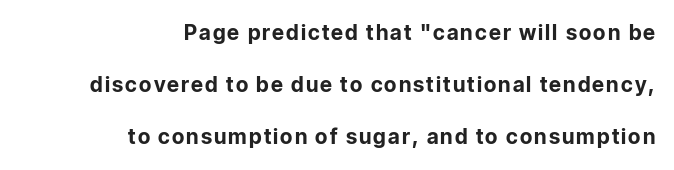
{"italic": "no", "bold": "yes", "underline": "no", "align": "right", "line_spacing": "loose", "line_spacing_ratio": 2.48, "glyph_px": 21}
